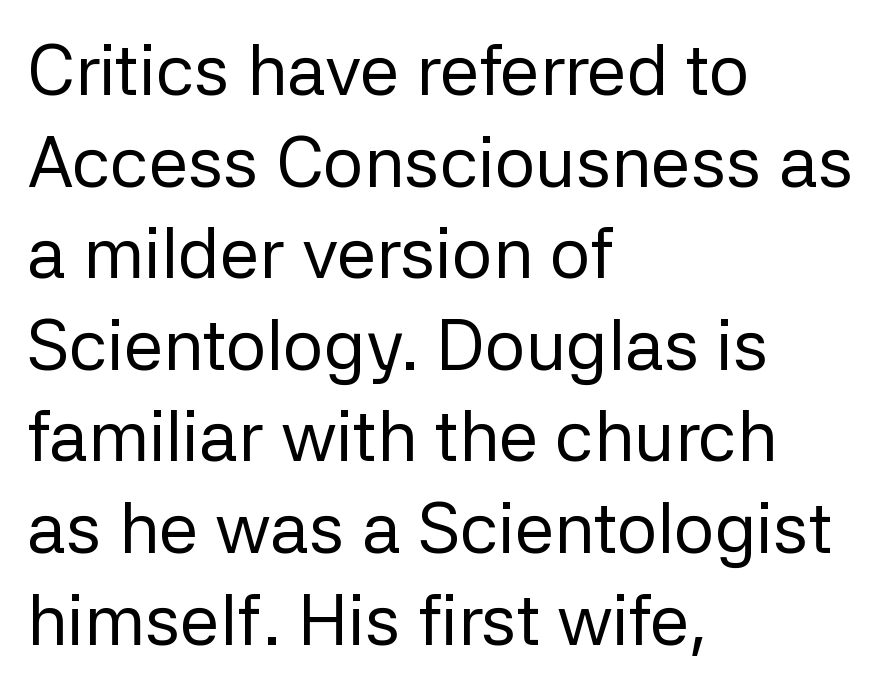
Q: Is the text bold? A: No.
Q: Is the text italic (slanted)? A: No, it is upright.
Q: Is the typeface a serif or a sans-serif typeface? A: Sans-serif.
Q: Is the text underlined? A: No.
Q: How is the paragraph aligned? A: Left-aligned.
Q: Is the spacing between letters normal or unusually wide? A: Normal.
Q: Is the spacing between lines tight, normal or loose? A: Normal.
Q: Width (condensed, normal, or wide)? A: Normal.
Q: Stroke contrast? A: Low.
Q: x-height? A: Medium.
Q: Monospaced? A: No.
